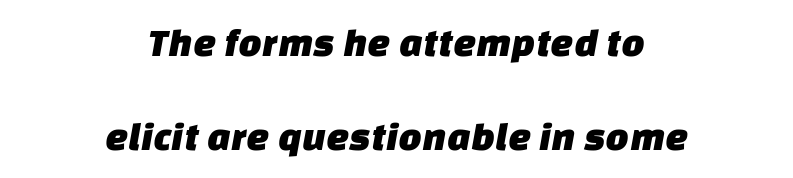
The image shows 41 px sans-serif type; set centered, loose line spacing (2.3x), normal letter spacing, not underlined; low stroke contrast and a large x-height.
